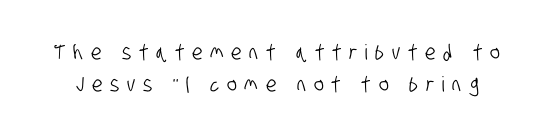
Descenders are the only things crossing below the line. The rendering uses a moderate line-height, typical for paragraphs. How are the letters spaced? Widely, with obvious added tracking.
